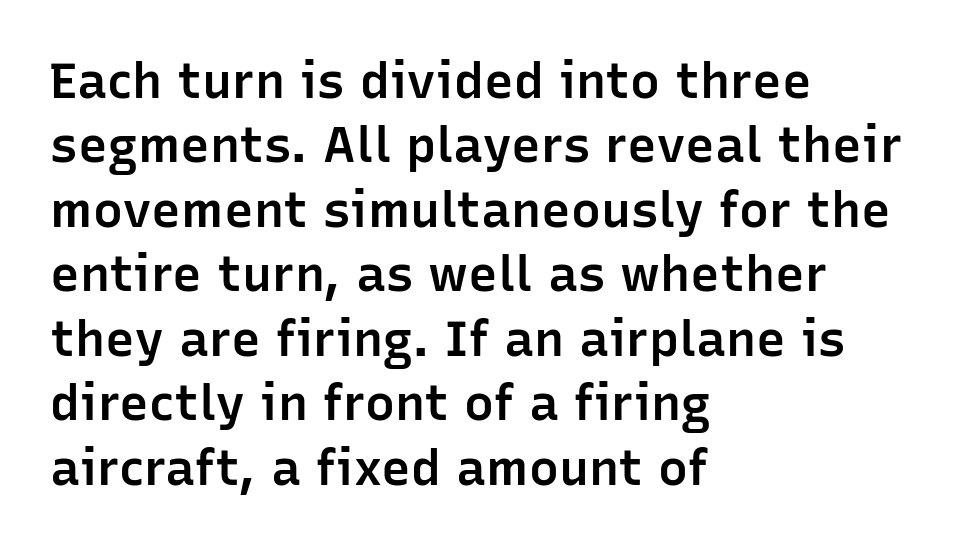
{"serif": "no", "italic": "no", "bold": "semi", "weight": "semibold", "width": "normal", "stroke_contrast": "low", "x_height": "medium", "monospaced": "no", "underline": "no", "align": "left", "line_spacing": "normal", "line_spacing_ratio": 1.29, "letter_spacing": "normal", "letter_spacing_em": 0.0, "glyph_px": 50}
